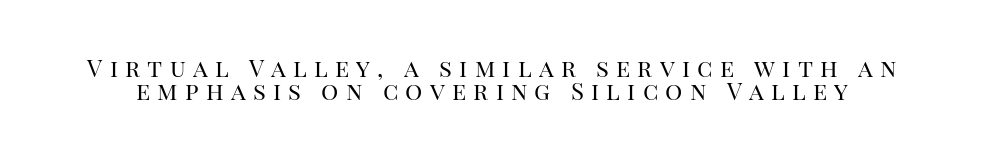
Is there any slant? The stems are plumb. Caption: face not bold, strokes unweighted. Baseline-to-baseline distance is barely more than the letter height. Short note: letters widely spaced.
